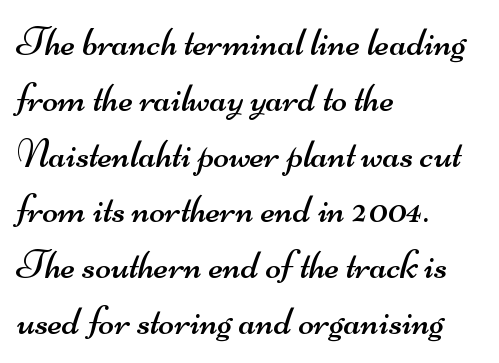
This rendering leaves character spacing at its baseline value. A sans-serif font was chosen for this passage. The passage is arranged the way most books set body copy — flush left. This is not heavy type; no bold has been used.
